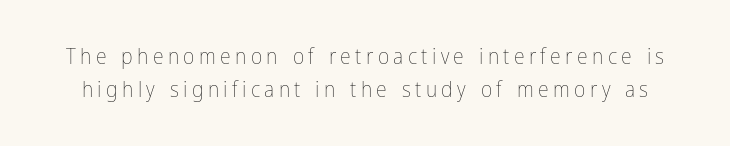
{"italic": "no", "bold": "no", "underline": "no", "line_spacing": "normal", "line_spacing_ratio": 1.48, "letter_spacing": "wide", "letter_spacing_em": 0.2, "glyph_px": 22}
